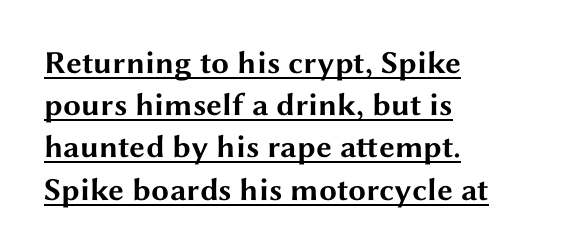
Is the type bold? Yes — the strokes are clearly thick and heavy. The text block is weighted toward the left margin, trailing off unevenly rightward. Students, note that the glyphs here touch the page at normal intervals. Horizontal bands of white between lines are of average thickness. The letters advance in unequal steps, a hallmark of proportional type. Is there any slant? The stems are plumb.
